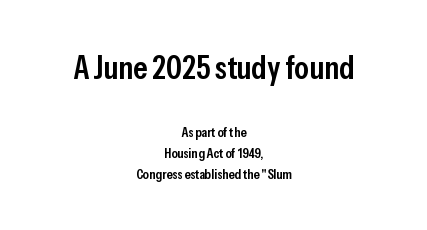
Q: Is the text bold? A: Semi-bold.
Q: Is the text italic (slanted)? A: No, it is upright.
Q: Is the typeface a serif or a sans-serif typeface? A: Sans-serif.
Q: Is the text underlined? A: No.
Q: How is the paragraph aligned? A: Centered.
Q: Is the spacing between letters normal or unusually wide? A: Normal.
Q: Is the spacing between lines tight, normal or loose? A: Normal.
Q: Which block of text is set in a larger size, the first (top) or the second (bottom)? A: The first (top) one.
Q: Width (condensed, normal, or wide)? A: Condensed.
Q: Stroke contrast? A: Low.
Q: x-height? A: Medium.
Q: Monospaced? A: No.
